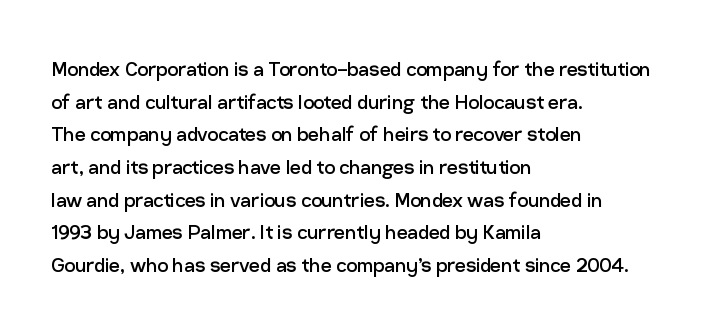
{"italic": "no", "bold": "no", "underline": "no", "align": "left", "line_spacing": "normal", "line_spacing_ratio": 1.36, "letter_spacing": "normal", "letter_spacing_em": 0.0, "glyph_px": 24}
